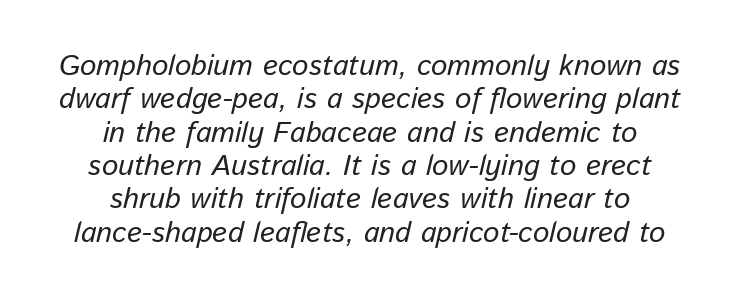
{"italic": "yes", "lean": "right", "slant_degrees": 13, "width": "normal", "stroke_contrast": "low", "x_height": "medium", "monospaced": "no", "underline": "no", "align": "center", "line_spacing": "tight", "line_spacing_ratio": 1.15, "letter_spacing": "normal", "letter_spacing_em": 0.0, "glyph_px": 29}
